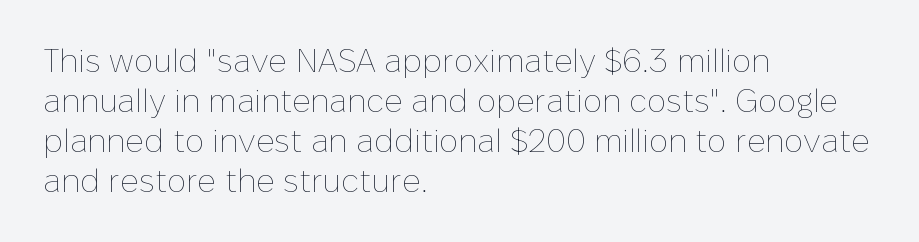
Is there any slant? The stems are plumb. The area under the type is left untouched. The strokes are not fattened; the text isn't bold. A classic flush-left, rag-right setting is used for this passage. Proportional: the letters do not fall into vertical columns. The leading is moderate, giving the passage an even texture.
